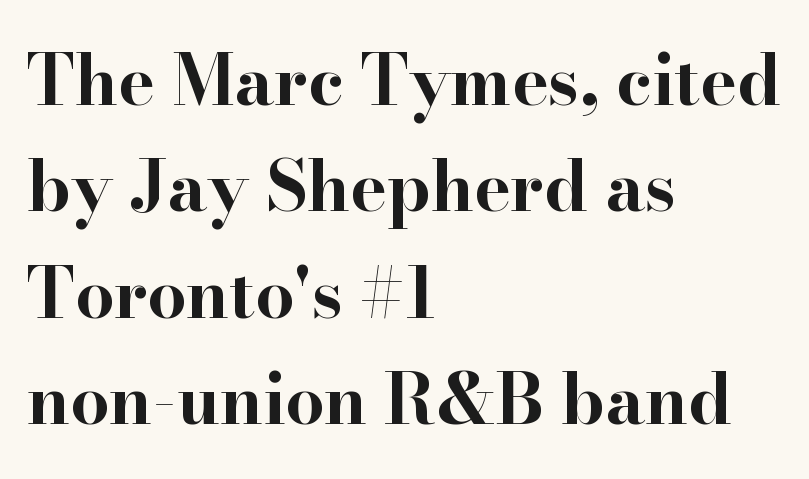
{"serif": "yes", "italic": "no", "bold": "yes", "weight": "bold", "width": "wide", "stroke_contrast": "high", "x_height": "small", "monospaced": "no", "underline": "no", "align": "left", "line_spacing": "normal", "line_spacing_ratio": 1.54, "letter_spacing": "normal", "letter_spacing_em": 0.0, "glyph_px": 69}
